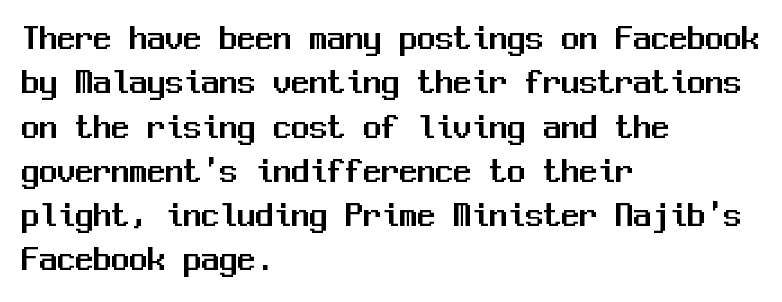
The lines are quadded left. Upright lettering throughout. A typesetter would call this monospace, since all characters share one set width. Does the type have serifs? No, each stem ends abruptly.
